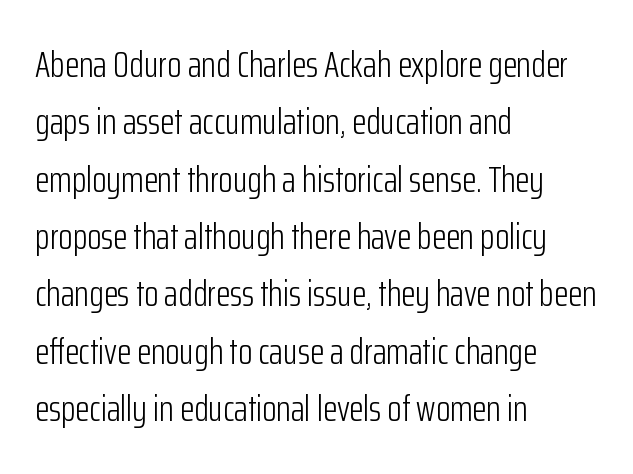
Q: Is the text bold? A: No.
Q: Is the text italic (slanted)? A: No, it is upright.
Q: Is the typeface a serif or a sans-serif typeface? A: Sans-serif.
Q: Is the text underlined? A: No.
Q: How is the paragraph aligned? A: Left-aligned.
Q: Is the spacing between letters normal or unusually wide? A: Normal.
Q: Is the spacing between lines tight, normal or loose? A: Normal.
Q: Width (condensed, normal, or wide)? A: Condensed.
Q: Stroke contrast? A: Low.
Q: x-height? A: Medium.
Q: Monospaced? A: No.
